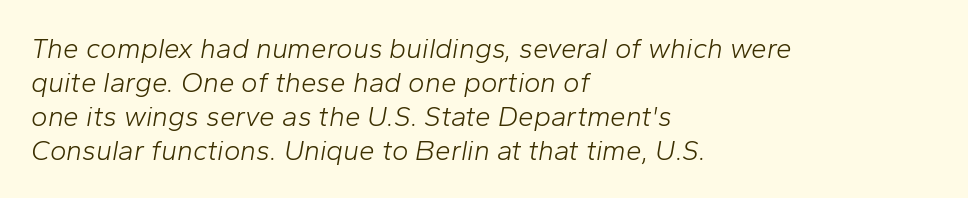
{"italic": "yes", "lean": "right", "slant_degrees": 10, "bold": "no", "weight": "light", "width": "normal", "stroke_contrast": "low", "x_height": "medium", "monospaced": "no", "underline": "no", "align": "left", "line_spacing_ratio": 1.21, "letter_spacing": "normal", "letter_spacing_em": 0.0, "glyph_px": 28}
